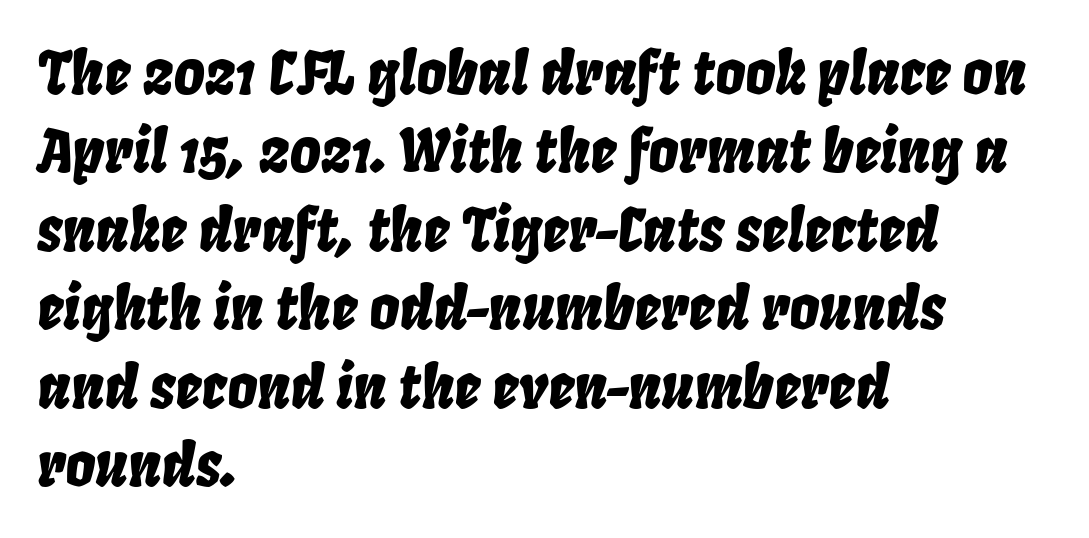
{"italic": "yes", "lean": "right", "slant_degrees": 8, "width": "condensed", "stroke_contrast": "low", "x_height": "large", "monospaced": "no", "underline": "no", "align": "left", "line_spacing": "normal", "line_spacing_ratio": 1.33, "letter_spacing": "normal", "letter_spacing_em": 0.0, "glyph_px": 59}
